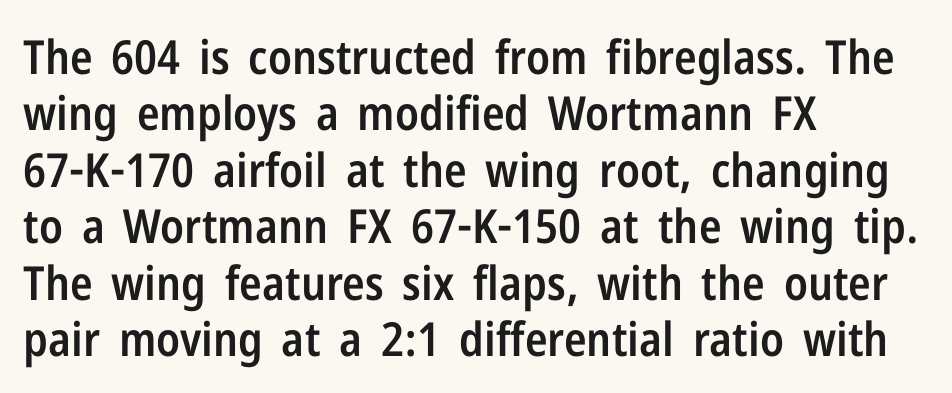
A semibold gives these letters moderate extra thickness, short of bold. Note the varied advance widths — an 'i' is clearly narrower than an 'm'. The compositor pushed each line to the left boundary. Regarding serifs, this sample does without them.
